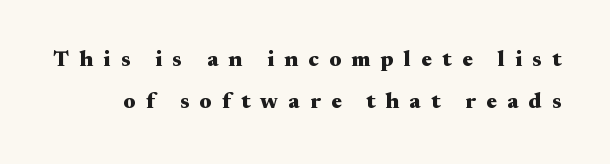
{"italic": "no", "bold": "yes", "underline": "no", "line_spacing": "loose", "line_spacing_ratio": 1.93, "letter_spacing": "wide", "letter_spacing_em": 0.47, "glyph_px": 22}
